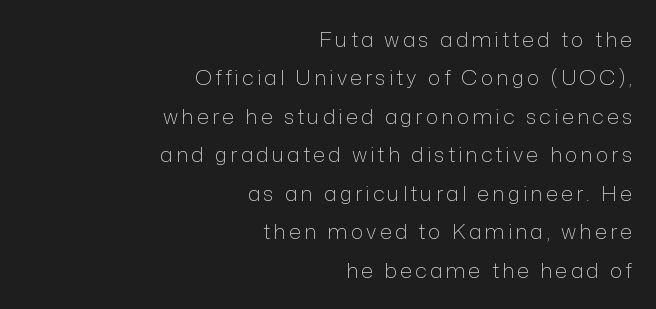
Right-aligned paragraph, ragged on the left. Every stem runs plumb, perpendicular to the baseline. This reads as an unemphasized weight, regular at the heaviest. Descender tails drop into unmarked territory.
